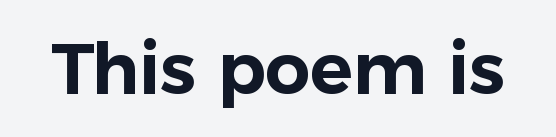
Notice how the stems are strictly vertical — no italics here. Proportional: the letters do not fall into vertical columns. The designer went with a sans here, leaving each stem footless. The tracking reads as untouched default to a designer's eye. Each row of text sits above clean, open space.
